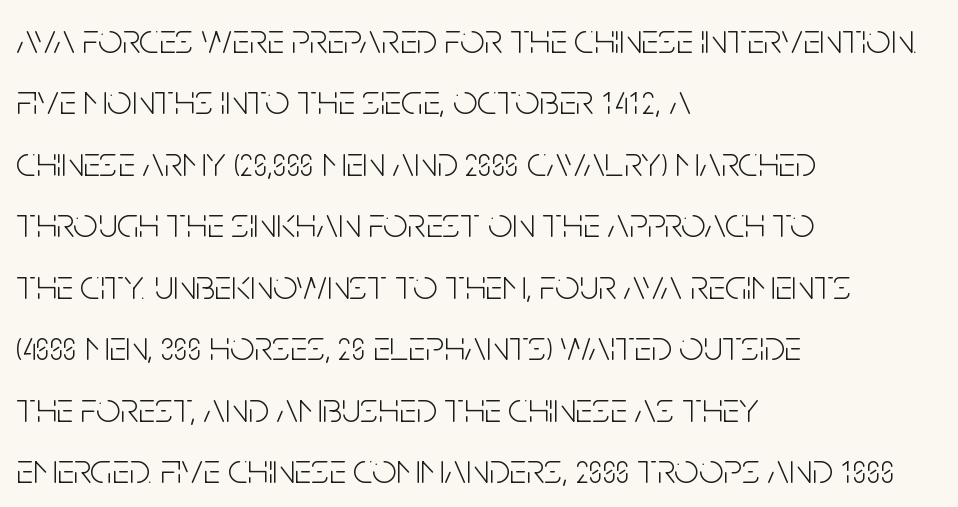
Teacher's note: observe the even left margin — that is flush-left alignment. These glyphs show unthickened strokes, regular width or finer. Letterform terminals end flat and unadorned throughout the passage. Tall strokes in this sample are plumb rather than angled.
